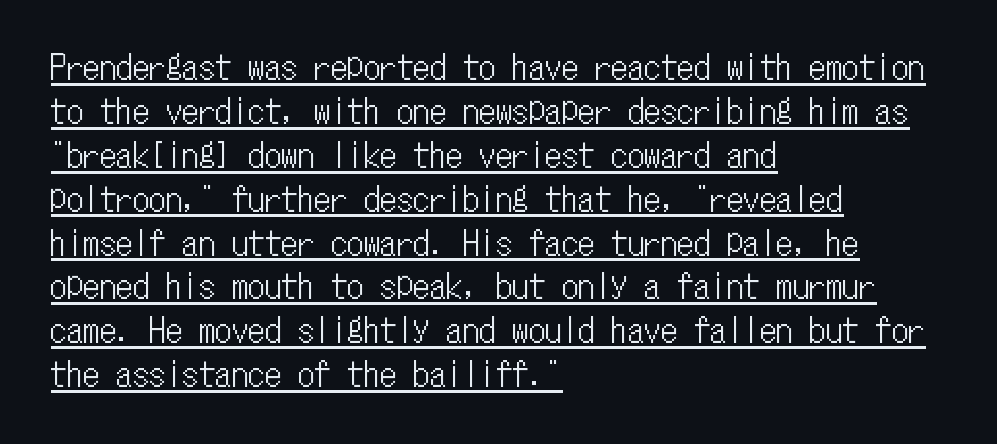
Notice how descenders clear the ascenders below comfortably — that's standard leading. Unlike italic type, these characters show no tilt at all. Students, observe the line beneath the letters — that is underlining. The typesetter chose a ragged-right arrangement here. Default kerning and tracking; the words read as compact shapes.
